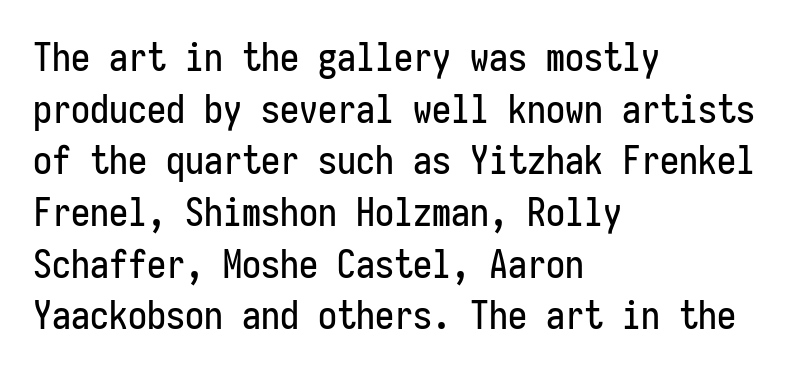
The image shows 38 px condensed sans-serif type, upright, monospaced; set left-aligned, normal line spacing (1.36x), normal letter spacing, not underlined; low stroke contrast and a medium x-height.
